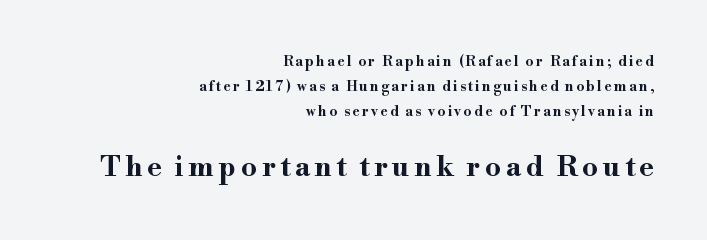
Q: Is the text bold? A: Yes.
Q: Is the text italic (slanted)? A: No, it is upright.
Q: Is the typeface a serif or a sans-serif typeface? A: Serif.
Q: Is the text underlined? A: No.
Q: How is the paragraph aligned? A: Right-aligned.
Q: Which block of text is set in a larger size, the first (top) or the second (bottom)? A: The second (bottom) one.
Q: Width (condensed, normal, or wide)? A: Wide.
Q: Stroke contrast? A: High.
Q: x-height? A: Small.
Q: Monospaced? A: No.
